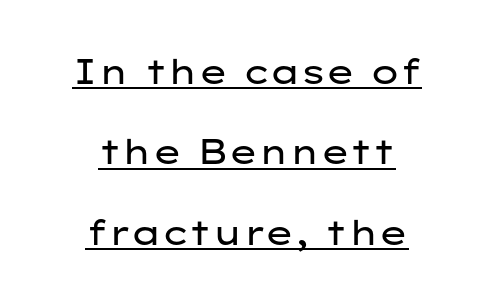
{"serif": "no", "italic": "no", "bold": "no", "weight": "regular", "width": "wide", "stroke_contrast": "low", "x_height": "medium", "monospaced": "no", "underline": "yes", "align": "center", "line_spacing": "loose", "line_spacing_ratio": 2.3, "letter_spacing": "normal", "letter_spacing_em": 0.0, "glyph_px": 35}
